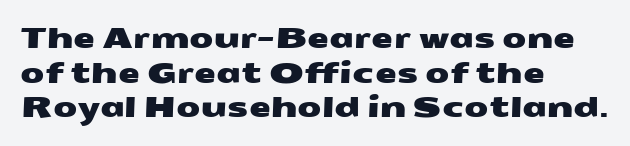
Q: Is the typeface a serif or a sans-serif typeface? A: Sans-serif.
Q: Is the text underlined? A: No.
Q: How is the paragraph aligned? A: Left-aligned.
Q: Is the spacing between letters normal or unusually wide? A: Normal.
Q: Width (condensed, normal, or wide)? A: Wide.
Q: Stroke contrast? A: Medium.
Q: x-height? A: Medium.
Q: Monospaced? A: No.
